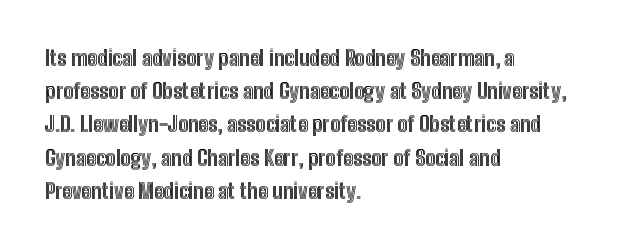
Q: Is the text italic (slanted)? A: No, it is upright.
Q: Is the text underlined? A: No.
Q: How is the paragraph aligned? A: Left-aligned.
Q: Is the spacing between letters normal or unusually wide? A: Normal.
Q: Is the spacing between lines tight, normal or loose? A: Normal.
